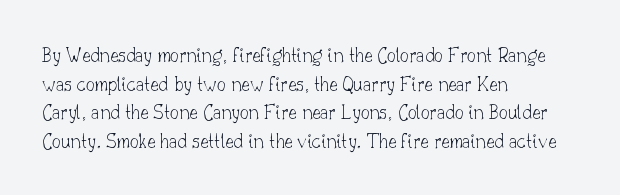
{"italic": "no", "bold": "no", "underline": "no", "align": "left", "line_spacing": "normal", "line_spacing_ratio": 1.3, "letter_spacing": "normal", "letter_spacing_em": 0.0, "glyph_px": 22}
